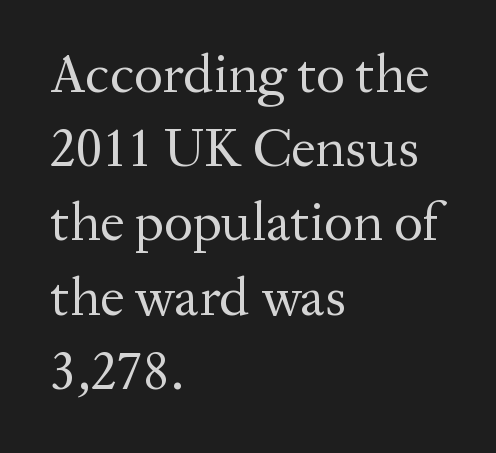
Is the block centered? No — it sits flush against the left margin. Here the designer chose a conventional face with non-uniform glyph widths. If you measured baseline to baseline, you'd find a middling distance. Does extra space separate the letters? No, they use regular spacing. Unbolded letterforms with no extra heft.
